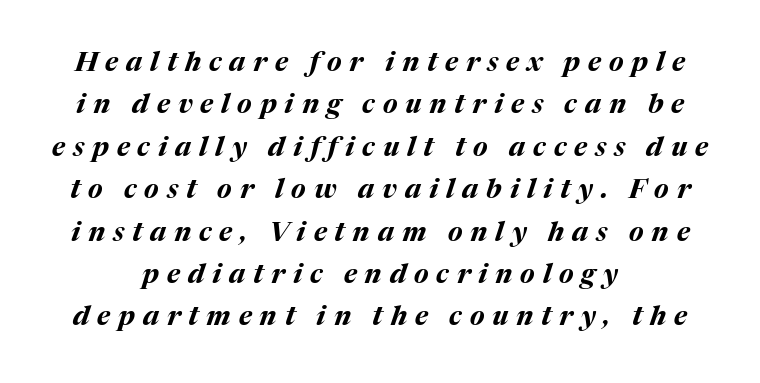
Each glyph is drawn with heavy, bold strokes. These lines are centered, leaving both edges ragged. Quick note: italic. Vertically, the passage feels balanced, rows spaced as you'd expect.
